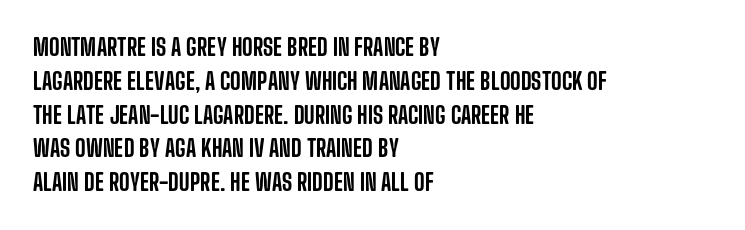
Q: Is the text italic (slanted)? A: No, it is upright.
Q: Is the text underlined? A: No.
Q: How is the paragraph aligned? A: Left-aligned.
Q: Is the spacing between letters normal or unusually wide? A: Normal.
Q: Is the spacing between lines tight, normal or loose? A: Normal.
